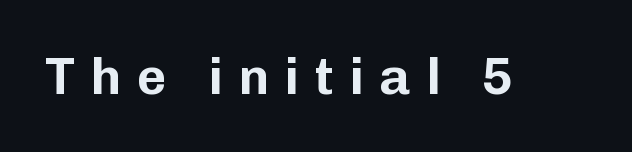
The image shows 52 px sans-serif type, upright; set unusually wide letter spacing (+0.29 em), not underlined; low stroke contrast and a medium x-height.
